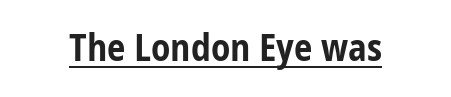
The image shows 37 px bold, condensed sans-serif type, upright; set normal letter spacing, underlined; low stroke contrast and a medium x-height.
